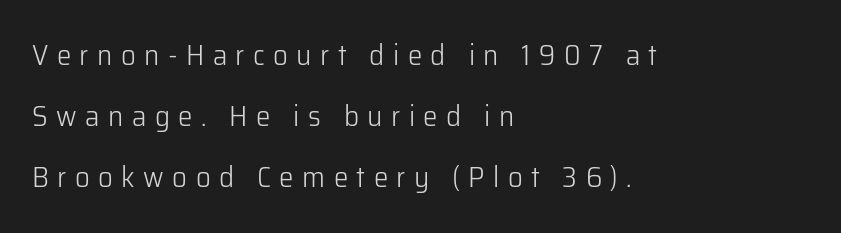
The image shows 29 px light sans-serif type, upright; set left-aligned, loose line spacing (2.11x), unusually wide letter spacing (+0.29 em), not underlined; low stroke contrast and a medium x-height.
